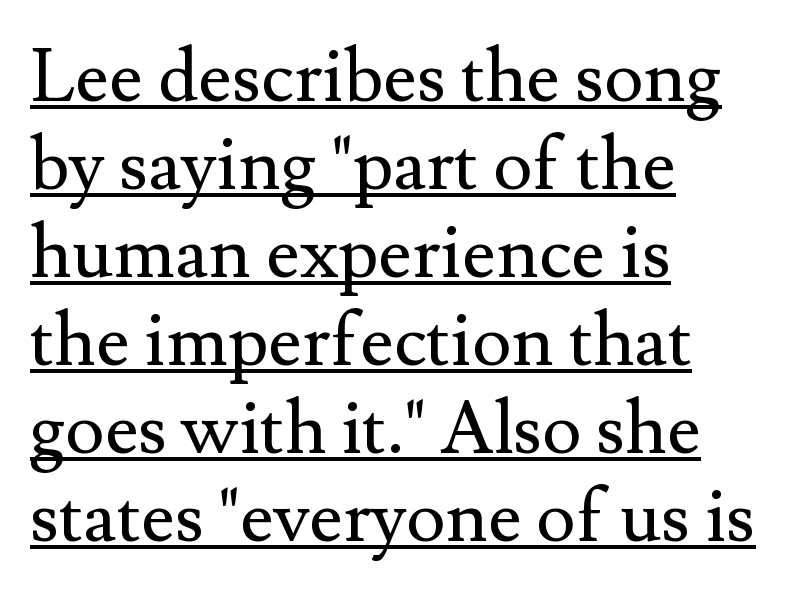
The rendered words wear a rule along their underside. The setting favours the left margin, as ordinary paragraphs usually do. The typography opts for an upright posture over an oblique one. You could not count columns in this text — the font is proportionally spaced. Is the letter spacing exaggerated? No — it looks like the ordinary default. Bold? No — there's no thickening of the strokes.
